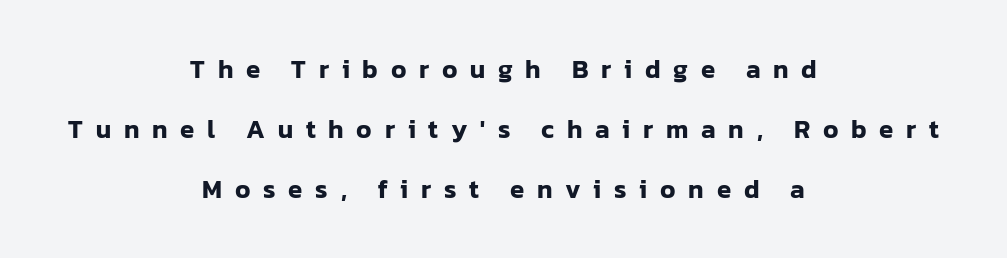
The image shows 26 px text type, upright; set centered, loose line spacing (2.3x), unusually wide letter spacing (+0.49 em), not underlined.
